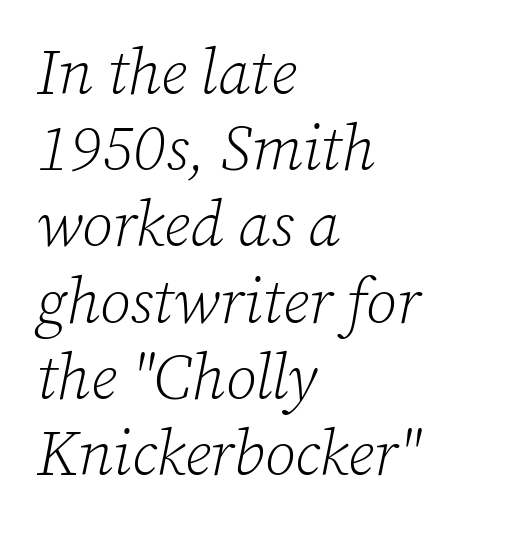
The image shows 63 px light serif type, italic (leaning right); set left-aligned, line spacing 1.21x, normal letter spacing, not underlined; low stroke contrast and a medium x-height.
